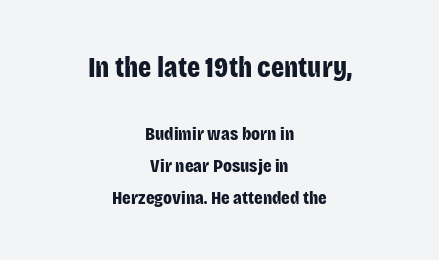
{"serif": "no", "italic": "no", "bold": "yes", "weight": "bold", "width": "condensed", "stroke_contrast": "low", "x_height": "large", "monospaced": "no", "underline": "no", "align": "center", "line_spacing": "normal", "line_spacing_ratio": 1.68, "letter_spacing": "normal", "letter_spacing_em": 0.0, "larger_block": "first", "size_ratio": 1.53, "glyph_px": 29}
